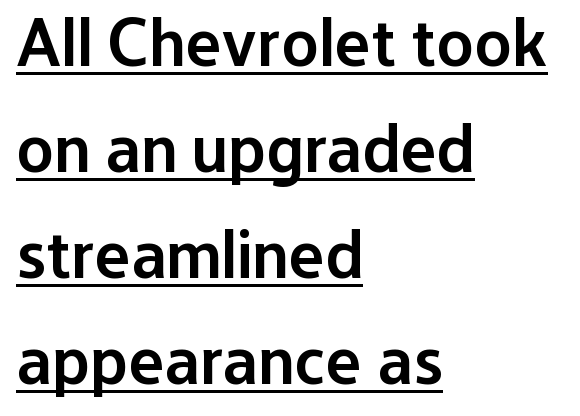
Q: Is the text bold? A: Semi-bold.
Q: Is the text italic (slanted)? A: No, it is upright.
Q: Is the typeface a serif or a sans-serif typeface? A: Sans-serif.
Q: Is the text underlined? A: Yes.
Q: How is the paragraph aligned? A: Left-aligned.
Q: Is the spacing between letters normal or unusually wide? A: Normal.
Q: Is the spacing between lines tight, normal or loose? A: Normal.
Q: Width (condensed, normal, or wide)? A: Normal.
Q: Stroke contrast? A: Low.
Q: x-height? A: Medium.
Q: Monospaced? A: No.
